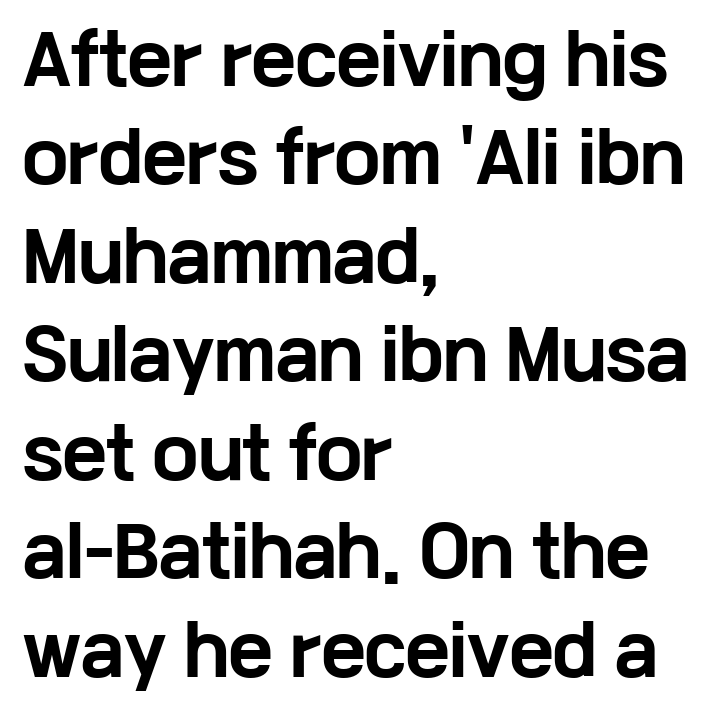
The image shows 67 px bold, wide sans-serif type, upright; set left-aligned, normal line spacing (1.47x), normal letter spacing, not underlined; low stroke contrast and a medium x-height.
